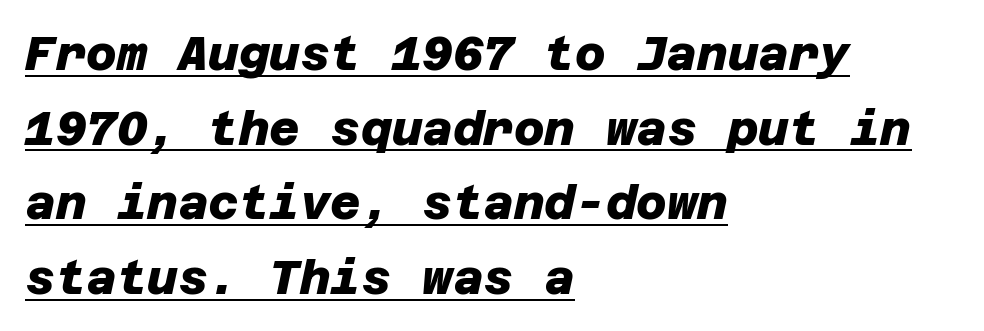
{"serif": "no", "bold": "yes", "weight": "heavy", "width": "normal", "stroke_contrast": "low", "x_height": "large", "underline": "yes", "align": "left", "line_spacing": "normal", "line_spacing_ratio": 1.59, "letter_spacing": "normal", "letter_spacing_em": 0.0, "glyph_px": 47}
